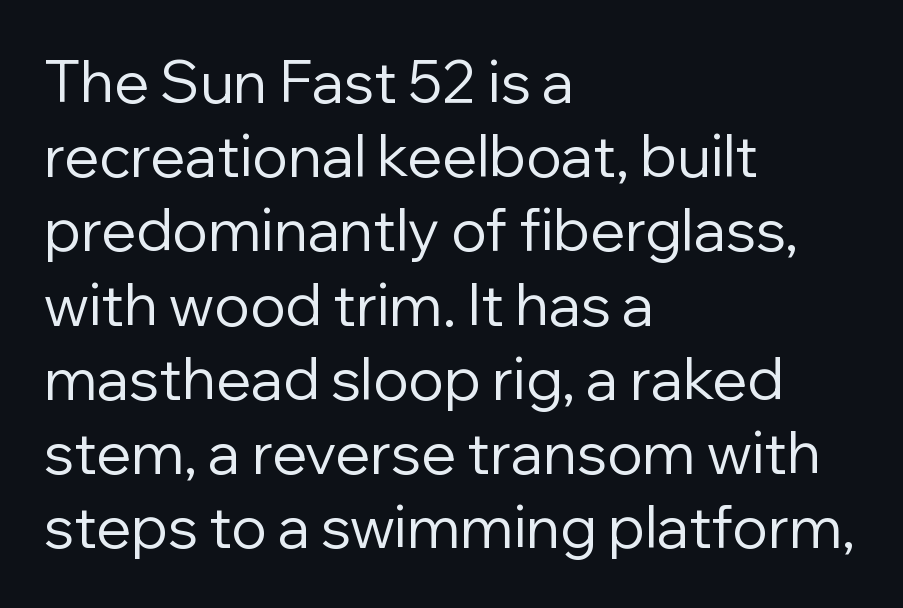
The image shows 58 px regular-weight sans-serif type, upright; set left-aligned, normal line spacing (1.28x), normal letter spacing, not underlined; low stroke contrast and a medium x-height.
